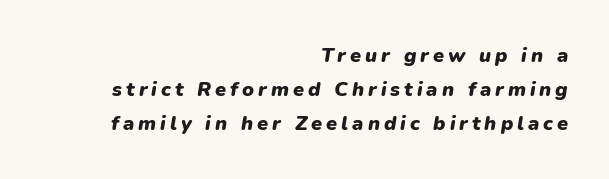
Quick note: interline space is typical. Each line ends at the same right margin while the left side varies. Emphasis-style slanted type is in use. You'd pick this weight for a headline — it's a proper bold. Just letters on the line, the space beneath them empty.
